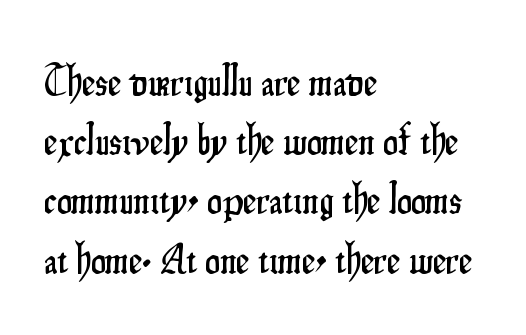
The image shows 42 px condensed sans-serif type, upright; set left-aligned, normal line spacing (1.41x), normal letter spacing, not underlined; low stroke contrast and a small x-height.
